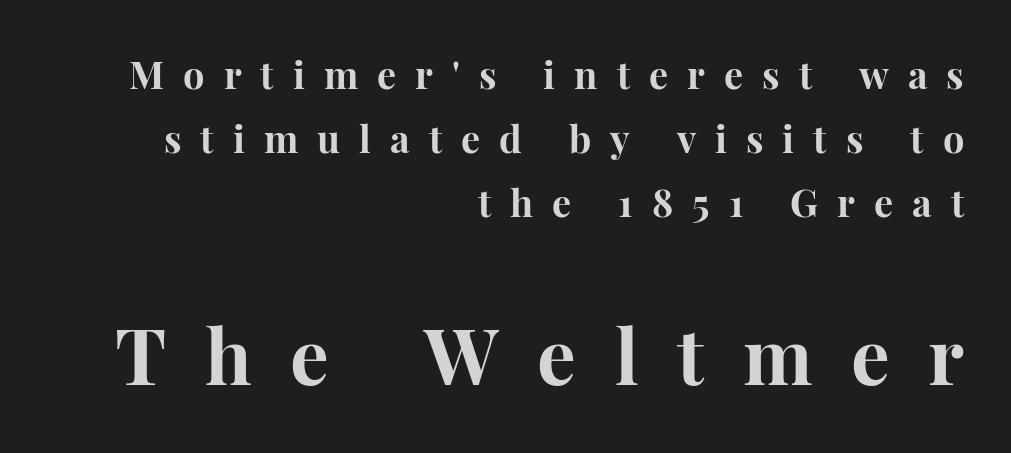
{"serif": "yes", "italic": "no", "bold": "yes", "weight": "bold", "width": "normal", "stroke_contrast": "high", "x_height": "medium", "monospaced": "no", "underline": "no", "align": "right", "line_spacing": "normal", "line_spacing_ratio": 1.69, "letter_spacing": "wide", "letter_spacing_em": 0.5, "larger_block": "second", "size_ratio": 2.03, "glyph_px": 77}
